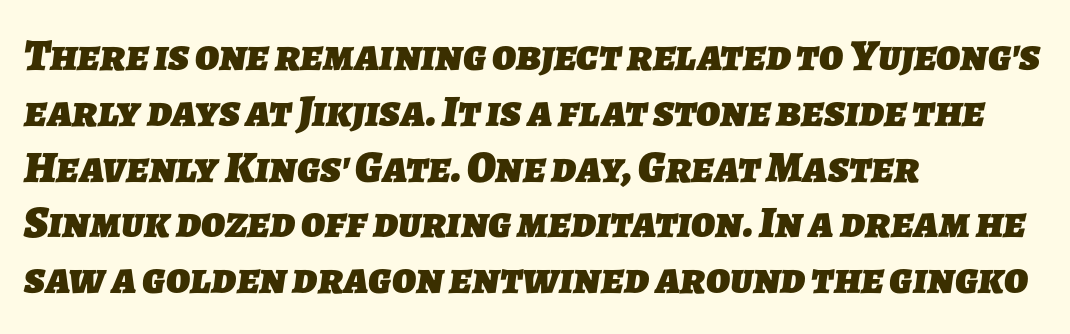
Q: Is the text bold? A: Yes.
Q: Is the typeface a serif or a sans-serif typeface? A: Sans-serif.
Q: Is the text underlined? A: No.
Q: How is the paragraph aligned? A: Left-aligned.
Q: Is the spacing between letters normal or unusually wide? A: Normal.
Q: Width (condensed, normal, or wide)? A: Normal.
Q: Stroke contrast? A: Low.
Q: x-height? A: Medium.
Q: Monospaced? A: No.
